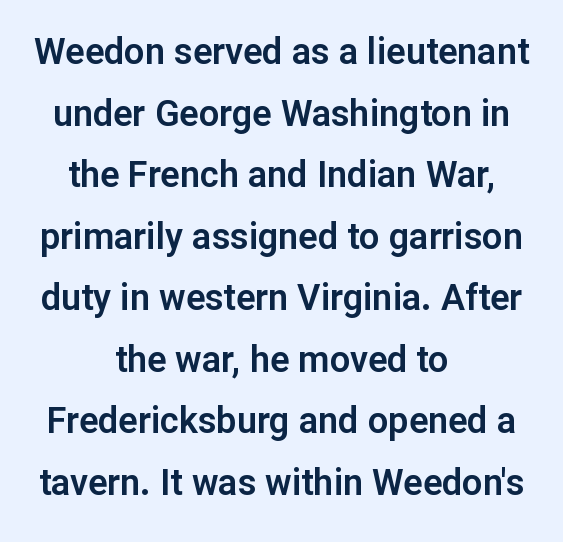
Which margin do the lines hug? Neither — every line sits in the middle. You could not count columns in this text — the font is proportionally spaced. Quick note: underline off. The rendering shows plain stroke endings on the letterforms — a sans-serif design. The axis of the letterforms is exactly vertical. Each word holds together tightly as a unit, with standard inter-letter gaps.
